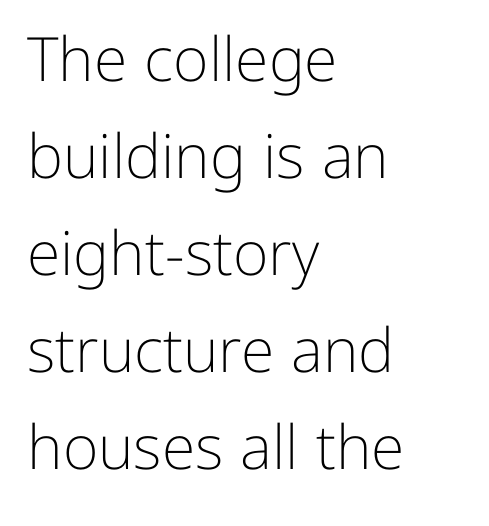
{"serif": "no", "italic": "no", "bold": "no", "weight": "light", "width": "normal", "stroke_contrast": "low", "x_height": "medium", "monospaced": "no", "underline": "no", "align": "left", "line_spacing": "normal", "line_spacing_ratio": 1.59, "letter_spacing": "normal", "letter_spacing_em": 0.0, "glyph_px": 61}
